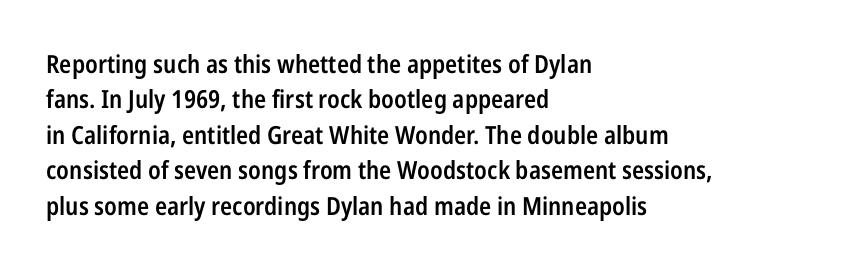
Every letter is mildly thick-stroked: semibold rather than bold. The passage is arranged the way most books set body copy — flush left. The axis of the letterforms is exactly vertical. The rendering uses a moderate line-height, typical for paragraphs.
